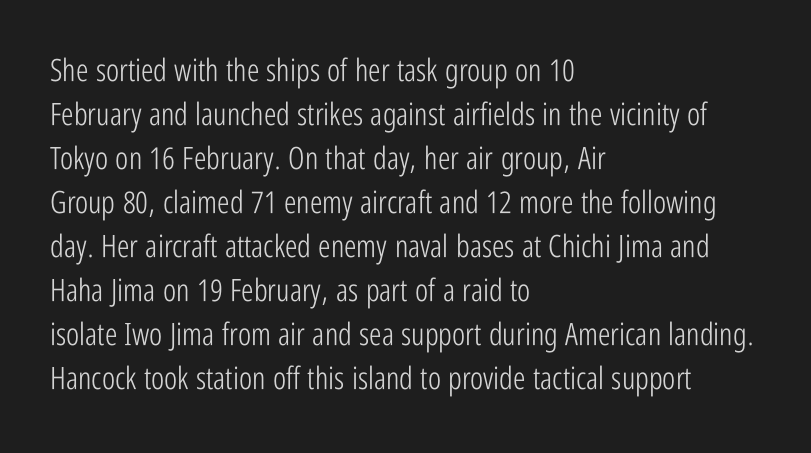
Weight: regular or lighter. Do the characters align in a grid? No, the font is proportional. Descenders are the only things crossing below the line. A roman cut, with each character standing at attention.
